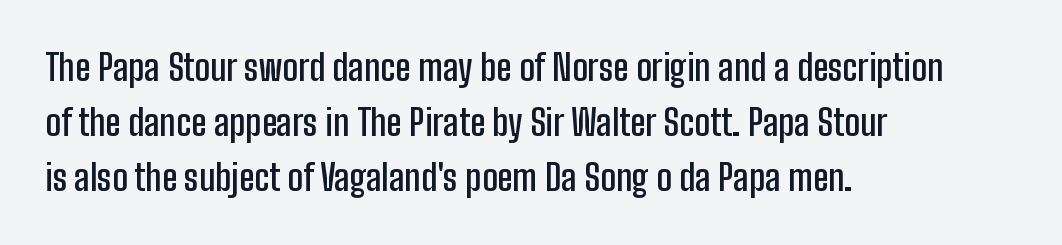
Q: Is the text bold? A: Semi-bold.
Q: Is the text italic (slanted)? A: No, it is upright.
Q: Is the typeface a serif or a sans-serif typeface? A: Sans-serif.
Q: Is the text underlined? A: No.
Q: How is the paragraph aligned? A: Left-aligned.
Q: Is the spacing between letters normal or unusually wide? A: Normal.
Q: Is the spacing between lines tight, normal or loose? A: Normal.
Q: Width (condensed, normal, or wide)? A: Condensed.
Q: Stroke contrast? A: Low.
Q: x-height? A: Medium.
Q: Monospaced? A: No.
